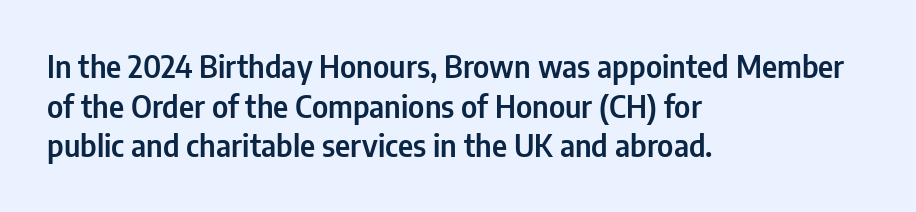
{"serif": "no", "italic": "no", "width": "condensed", "stroke_contrast": "low", "x_height": "medium", "monospaced": "no", "underline": "no", "align": "left", "line_spacing": "normal", "line_spacing_ratio": 1.32, "letter_spacing": "normal", "letter_spacing_em": 0.0, "glyph_px": 30}
